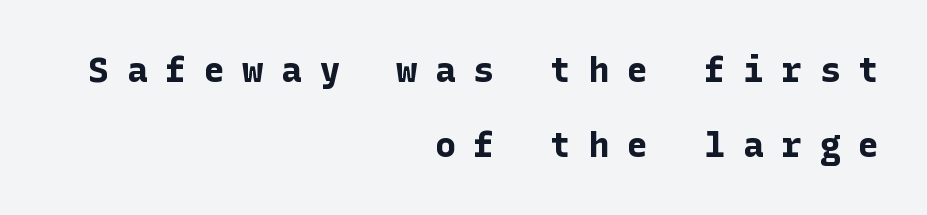
Q: Is the text bold? A: Yes.
Q: Is the text italic (slanted)? A: No, it is upright.
Q: Is the typeface a serif or a sans-serif typeface? A: Sans-serif.
Q: Is the text underlined? A: No.
Q: How is the paragraph aligned? A: Right-aligned.
Q: Is the spacing between letters normal or unusually wide? A: Unusually wide.
Q: Is the spacing between lines tight, normal or loose? A: Loose.
Q: Width (condensed, normal, or wide)? A: Normal.
Q: Stroke contrast? A: Low.
Q: x-height? A: Medium.
